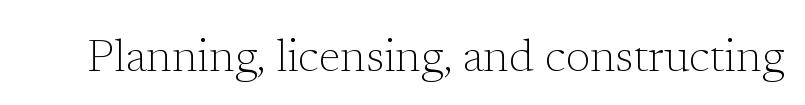
Underline: absent. The cut favours lightness, reaching ordinary text weight at its darkest. The font family rendered here belongs to the serif group. These lines are rendered in a variable-pitch font. There is no visible air inserted between adjacent glyphs.
